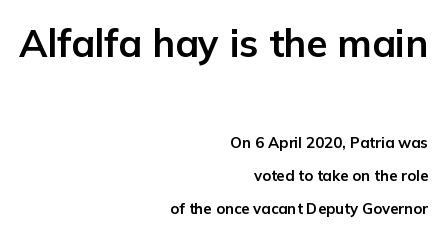
The image shows 38 px bold sans-serif type, upright; set right-aligned, loose line spacing (2.2x), normal letter spacing, not underlined; the first (top) block is 2.53x larger; low stroke contrast and a medium x-height.
